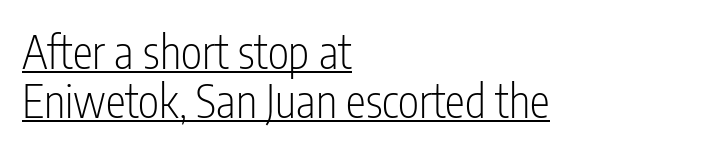
Q: Is the text bold? A: No.
Q: Is the text italic (slanted)? A: No, it is upright.
Q: Is the typeface a serif or a sans-serif typeface? A: Sans-serif.
Q: Is the text underlined? A: Yes.
Q: How is the paragraph aligned? A: Left-aligned.
Q: Is the spacing between letters normal or unusually wide? A: Normal.
Q: Is the spacing between lines tight, normal or loose? A: Tight.
Q: Width (condensed, normal, or wide)? A: Condensed.
Q: Stroke contrast? A: Low.
Q: x-height? A: Medium.
Q: Monospaced? A: No.
